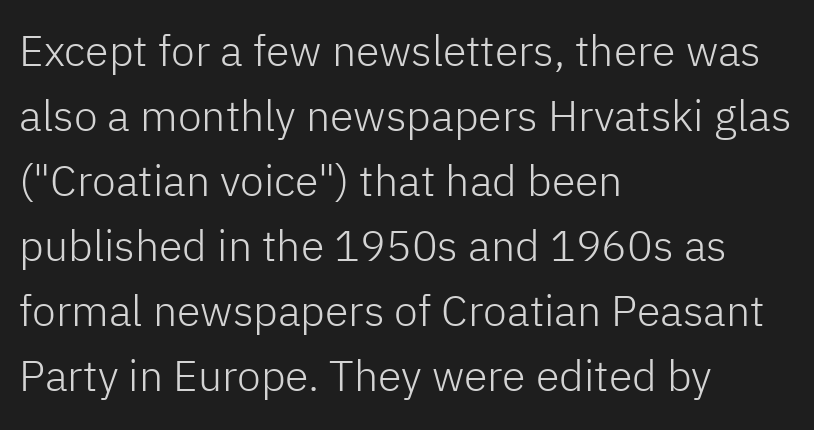
{"serif": "no", "italic": "no", "bold": "no", "weight": "light", "width": "normal", "stroke_contrast": "low", "x_height": "medium", "monospaced": "no", "underline": "no", "align": "left", "line_spacing": "normal", "line_spacing_ratio": 1.51, "letter_spacing": "normal", "letter_spacing_em": 0.0, "glyph_px": 43}
